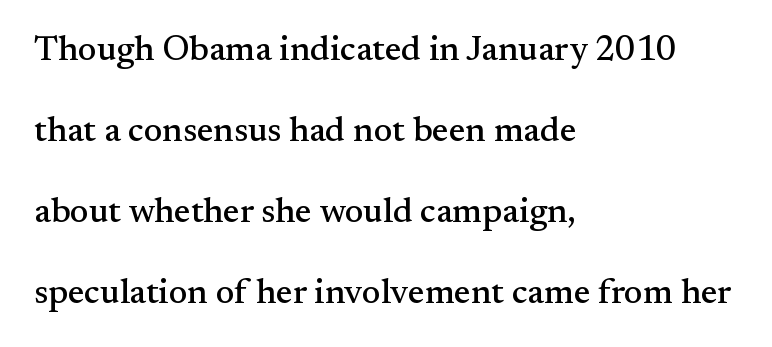
The image shows 35 px serif type, upright; set left-aligned, loose line spacing (2.31x), normal letter spacing, not underlined; medium stroke contrast and a small x-height.
